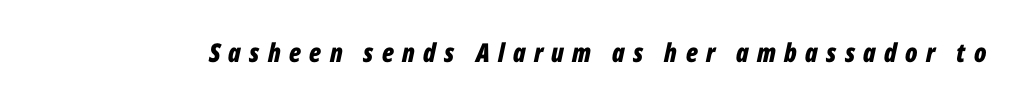
{"italic": "yes", "lean": "right", "slant_degrees": 12, "bold": "yes", "underline": "no", "letter_spacing": "wide", "letter_spacing_em": 0.32, "glyph_px": 26}
